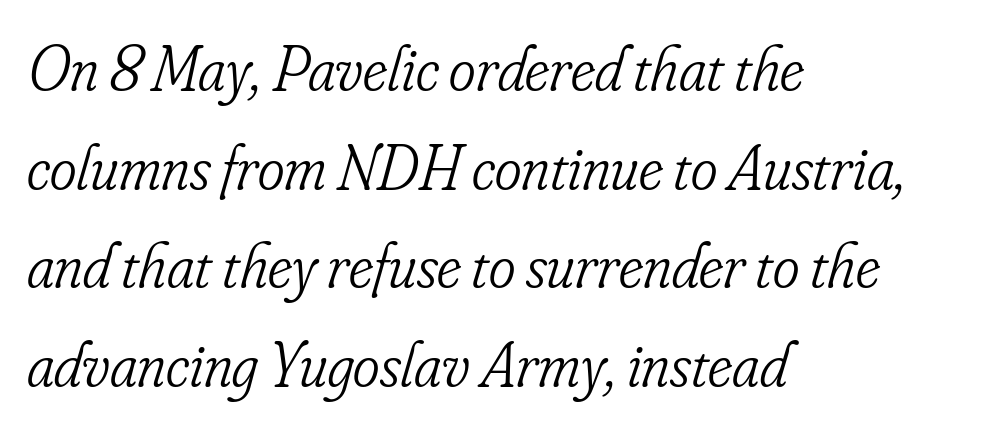
{"serif": "yes", "italic": "yes", "lean": "right", "slant_degrees": 16, "bold": "no", "weight": "light", "width": "condensed", "stroke_contrast": "low", "x_height": "small", "monospaced": "no", "underline": "no", "align": "left", "line_spacing": "normal", "line_spacing_ratio": 1.54, "letter_spacing": "normal", "letter_spacing_em": 0.0, "glyph_px": 64}
